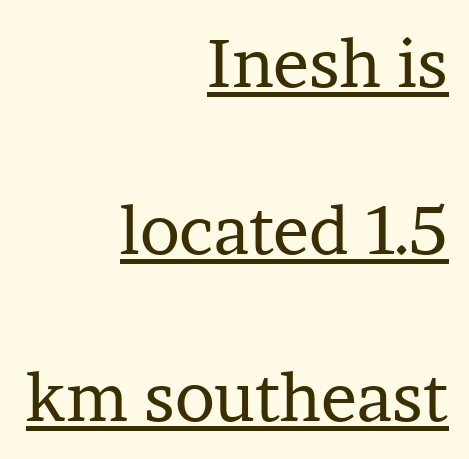
Q: Is the text bold? A: No.
Q: Is the text italic (slanted)? A: No, it is upright.
Q: Is the typeface a serif or a sans-serif typeface? A: Serif.
Q: Is the text underlined? A: Yes.
Q: How is the paragraph aligned? A: Right-aligned.
Q: Is the spacing between letters normal or unusually wide? A: Normal.
Q: Is the spacing between lines tight, normal or loose? A: Loose.
Q: Width (condensed, normal, or wide)? A: Normal.
Q: Stroke contrast? A: Low.
Q: x-height? A: Medium.
Q: Monospaced? A: No.
